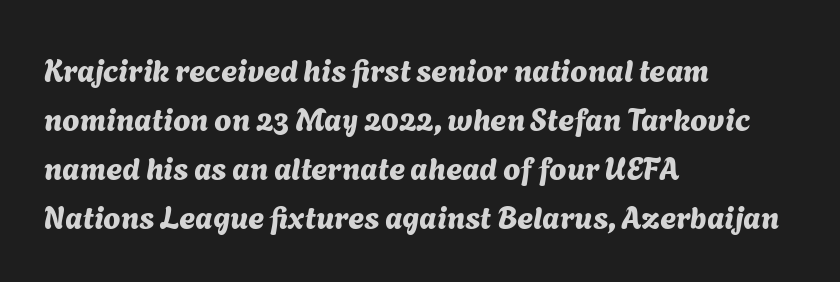
A typesetter would call this zero additional tracking. Each letter keeps its own natural width here, so spacing adapts to shape. One-word summary of the alignment: left. Reading down the column, the eye jumps a familiar distance to each next line.
